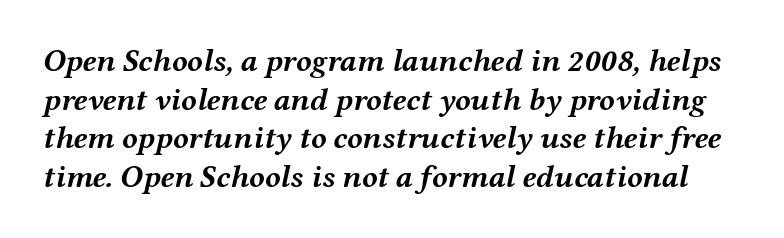
Q: Is the text bold? A: Yes.
Q: Is the text italic (slanted)? A: Yes, it leans right by about 12 degrees.
Q: Is the text underlined? A: No.
Q: Is the spacing between letters normal or unusually wide? A: Normal.
Q: Width (condensed, normal, or wide)? A: Wide.
Q: Stroke contrast? A: Medium.
Q: x-height? A: Medium.
Q: Monospaced? A: No.
